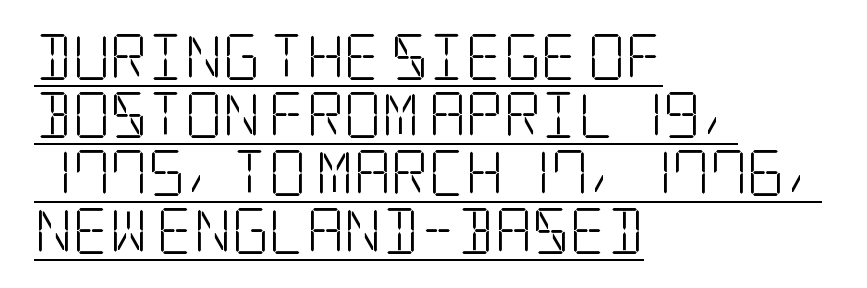
Q: Is the text bold? A: No.
Q: Is the text italic (slanted)? A: No, it is upright.
Q: Is the typeface a serif or a sans-serif typeface? A: Serif.
Q: Is the text underlined? A: Yes.
Q: How is the paragraph aligned? A: Left-aligned.
Q: Is the spacing between letters normal or unusually wide? A: Normal.
Q: Is the spacing between lines tight, normal or loose? A: Normal.
Q: Width (condensed, normal, or wide)? A: Condensed.
Q: Stroke contrast? A: Low.
Q: x-height? A: Large.
